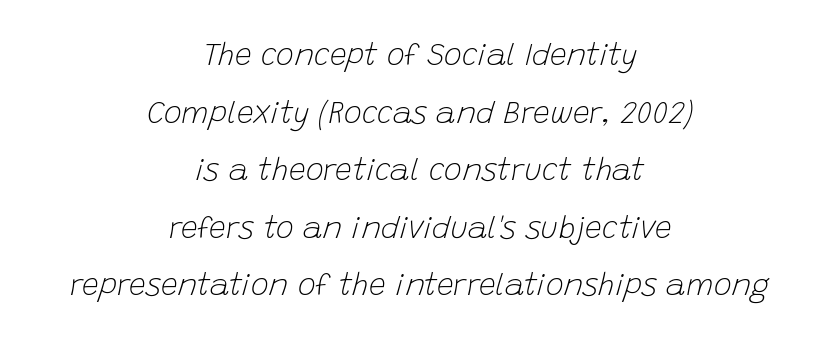
Do the characters align in a grid? No, the font is proportional. Line starts and ends both wander, symmetrically. Each row of text sits above clean, open space. Nothing unusual about the tracking: characters are spaced as the font intends.
